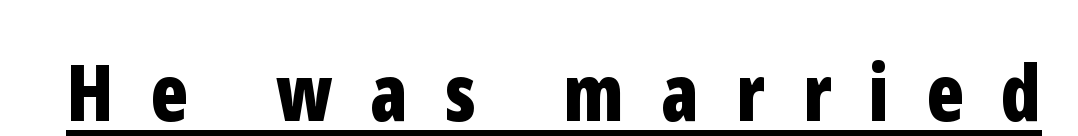
The image shows 78 px bold, condensed sans-serif type, upright; set unusually wide letter spacing (+0.48 em), underlined; low stroke contrast and a medium x-height.
